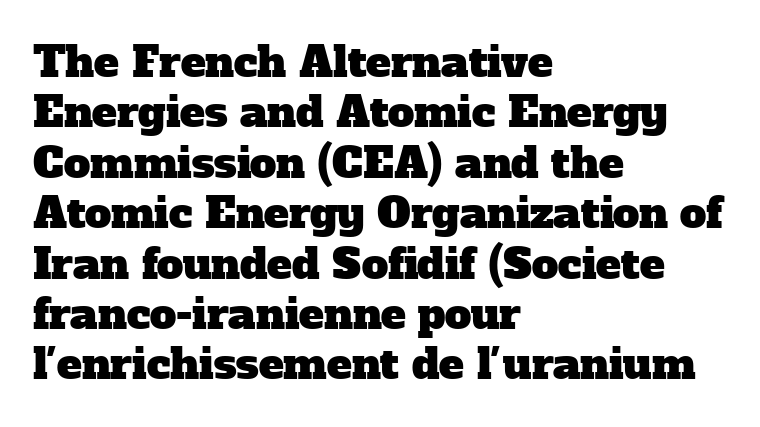
{"serif": "yes", "width": "normal", "stroke_contrast": "low", "x_height": "medium", "monospaced": "no", "underline": "no", "align": "left", "line_spacing_ratio": 1.2, "letter_spacing": "normal", "letter_spacing_em": 0.0, "glyph_px": 42}
